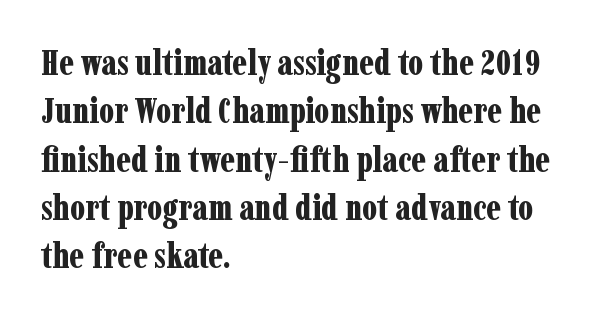
{"serif": "yes", "italic": "no", "bold": "yes", "weight": "bold", "width": "condensed", "stroke_contrast": "low", "x_height": "medium", "monospaced": "no", "underline": "no", "align": "left", "line_spacing": "normal", "line_spacing_ratio": 1.38, "letter_spacing": "normal", "letter_spacing_em": 0.0, "glyph_px": 35}
